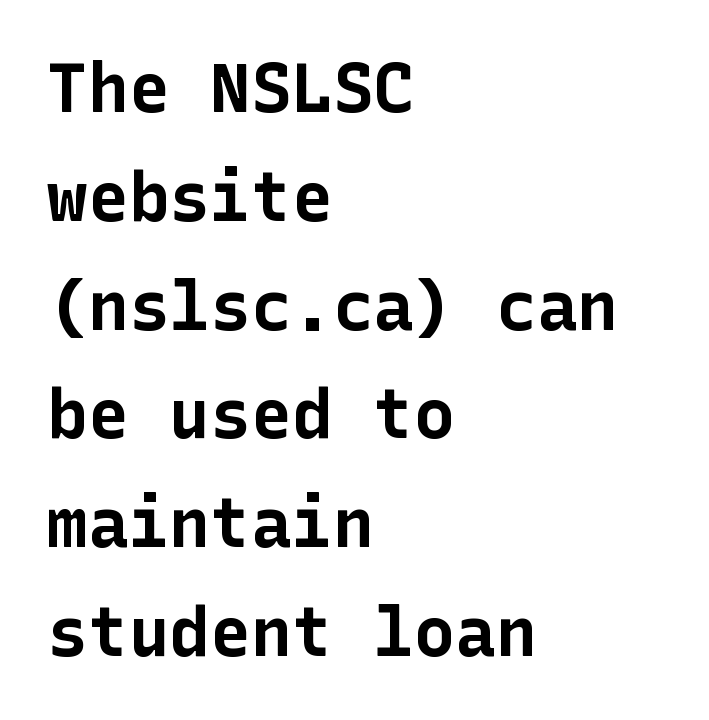
The image shows 68 px bold sans-serif type, upright; set left-aligned, normal line spacing (1.6x), normal letter spacing, not underlined; low stroke contrast and a medium x-height.
